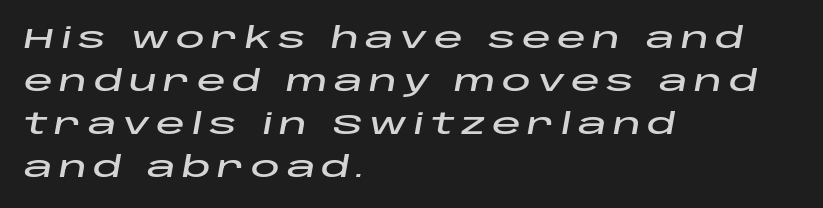
Whoever set this chose a conventional vertical rhythm. The font's italic variant was chosen for this text. Proportional: the letters do not fall into vertical columns. Observe the wide spacing: letters keep a clear distance from each other. Each row of text sits above clean, open space.
